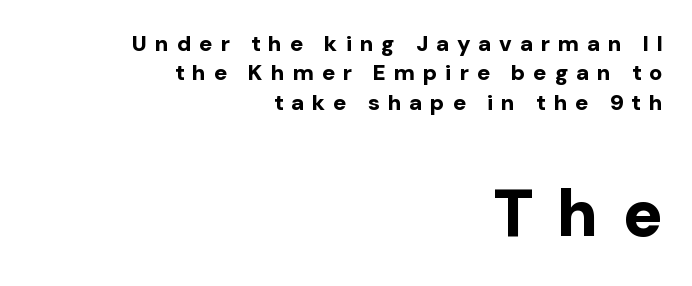
Q: Is the text bold? A: Yes.
Q: Is the text italic (slanted)? A: No, it is upright.
Q: Is the typeface a serif or a sans-serif typeface? A: Sans-serif.
Q: Is the text underlined? A: No.
Q: How is the paragraph aligned? A: Right-aligned.
Q: Is the spacing between letters normal or unusually wide? A: Unusually wide.
Q: Is the spacing between lines tight, normal or loose? A: Normal.
Q: Which block of text is set in a larger size, the first (top) or the second (bottom)? A: The second (bottom) one.
Q: Width (condensed, normal, or wide)? A: Normal.
Q: Stroke contrast? A: Low.
Q: x-height? A: Medium.
Q: Monospaced? A: No.
